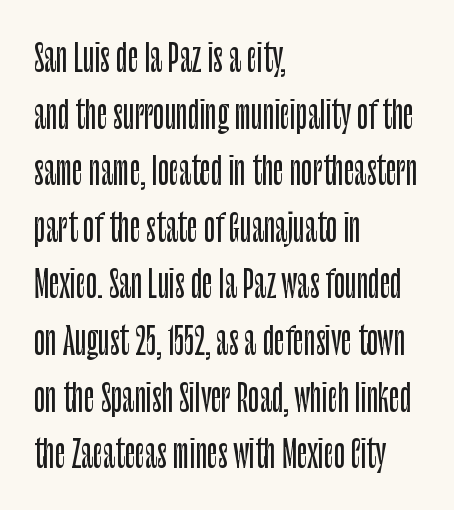
Q: Is the text italic (slanted)? A: No, it is upright.
Q: Is the typeface a serif or a sans-serif typeface? A: Sans-serif.
Q: Is the text underlined? A: No.
Q: How is the paragraph aligned? A: Left-aligned.
Q: Is the spacing between letters normal or unusually wide? A: Normal.
Q: Is the spacing between lines tight, normal or loose? A: Normal.
Q: Width (condensed, normal, or wide)? A: Condensed.
Q: Stroke contrast? A: Low.
Q: x-height? A: Large.
Q: Monospaced? A: No.
